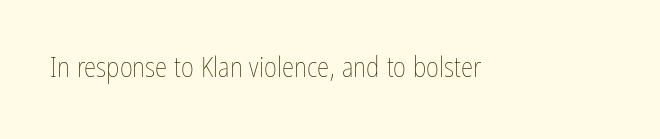
The image shows 28 px thin, condensed type, upright; set normal letter spacing, not underlined; low stroke contrast and a medium x-height.
